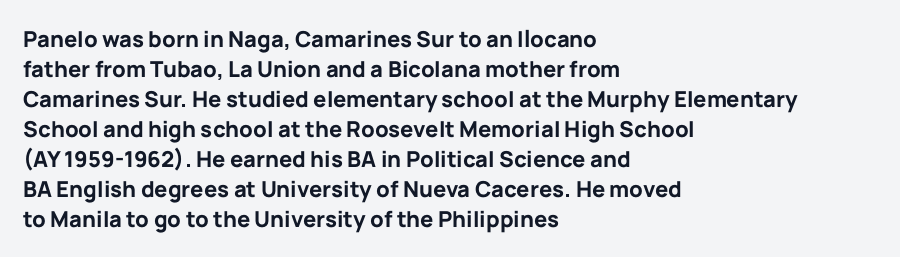
The image shows 22 px bold type, upright; set left-aligned, normal line spacing (1.36x), normal letter spacing, not underlined.
